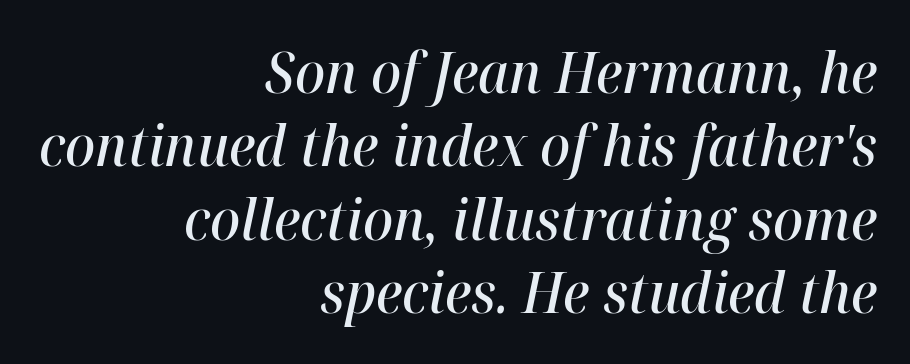
Q: Is the text bold? A: Semi-bold.
Q: Is the text italic (slanted)? A: Yes, it leans right by about 12 degrees.
Q: Is the text underlined? A: No.
Q: How is the paragraph aligned? A: Right-aligned.
Q: Is the spacing between letters normal or unusually wide? A: Normal.
Q: Is the spacing between lines tight, normal or loose? A: Normal.
Q: Width (condensed, normal, or wide)? A: Normal.
Q: Stroke contrast? A: High.
Q: x-height? A: Medium.
Q: Monospaced? A: No.
